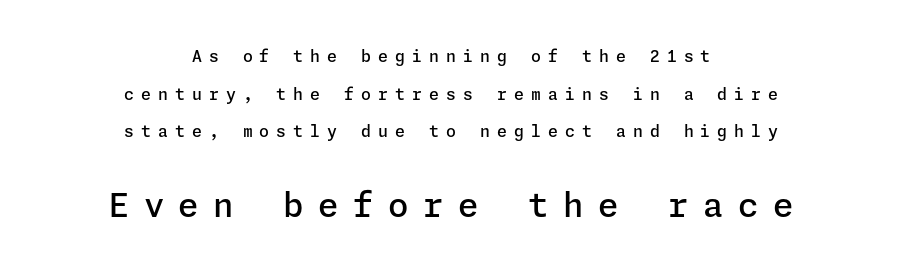
The image shows 33 px semibold sans-serif type, upright; set centered, loose line spacing (2.35x), unusually wide letter spacing (+0.44 em), not underlined; the second (bottom) block is 2.06x larger; low stroke contrast and a medium x-height.
